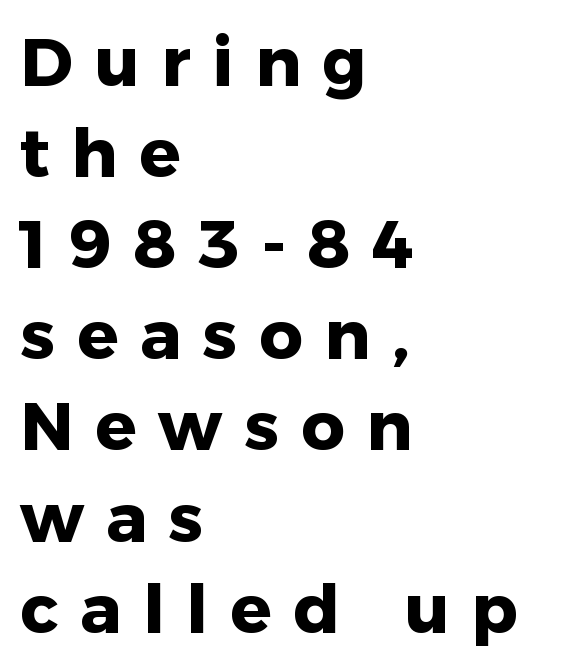
Q: Is the text bold? A: Yes.
Q: Is the text italic (slanted)? A: No, it is upright.
Q: Is the typeface a serif or a sans-serif typeface? A: Sans-serif.
Q: Is the text underlined? A: No.
Q: How is the paragraph aligned? A: Left-aligned.
Q: Is the spacing between letters normal or unusually wide? A: Unusually wide.
Q: Is the spacing between lines tight, normal or loose? A: Normal.
Q: Width (condensed, normal, or wide)? A: Normal.
Q: Stroke contrast? A: Low.
Q: x-height? A: Medium.
Q: Monospaced? A: No.
